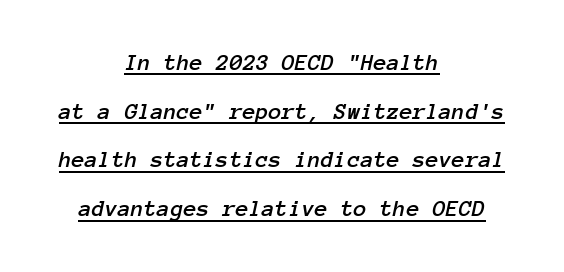
{"italic": "yes", "lean": "right", "slant_degrees": 12, "underline": "yes", "align": "center", "line_spacing": "loose", "line_spacing_ratio": 2.03, "letter_spacing": "normal", "letter_spacing_em": 0.0, "glyph_px": 24}
